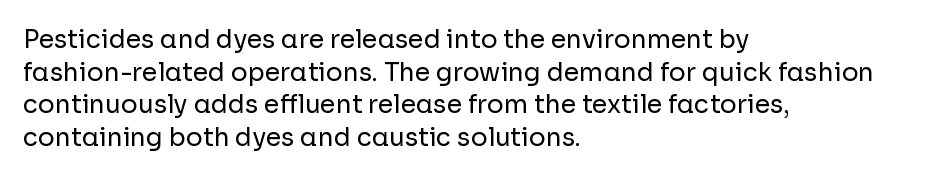
Q: Is the text bold? A: No.
Q: Is the text italic (slanted)? A: No, it is upright.
Q: Is the text underlined? A: No.
Q: How is the paragraph aligned? A: Left-aligned.
Q: Is the spacing between letters normal or unusually wide? A: Normal.
Q: Is the spacing between lines tight, normal or loose? A: Normal.
